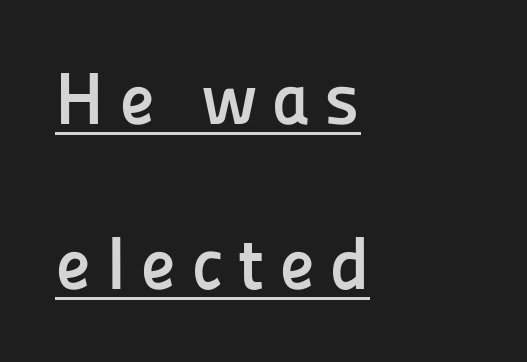
The designer went with a sans here, leaving each stem footless. Posture: upright roman. As a designer I'd log this as weight 700, bold. Proportional: the letters do not fall into vertical columns. Students, observe the line beneath the letters — that is underlining. Horizontally, the lines are justified to the leading edge only.
